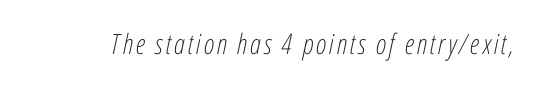
{"italic": "yes", "lean": "right", "slant_degrees": 12, "bold": "no", "weight": "light", "width": "condensed", "stroke_contrast": "low", "x_height": "medium", "monospaced": "no", "underline": "no", "glyph_px": 28}
